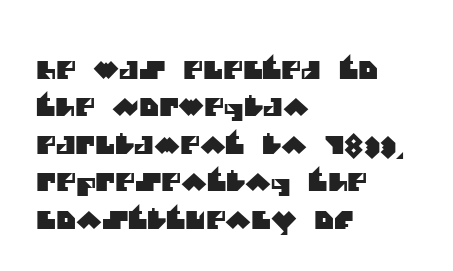
{"underline": "no", "align": "left", "line_spacing": "normal", "line_spacing_ratio": 1.56, "letter_spacing": "normal", "letter_spacing_em": 0.0, "glyph_px": 24}
